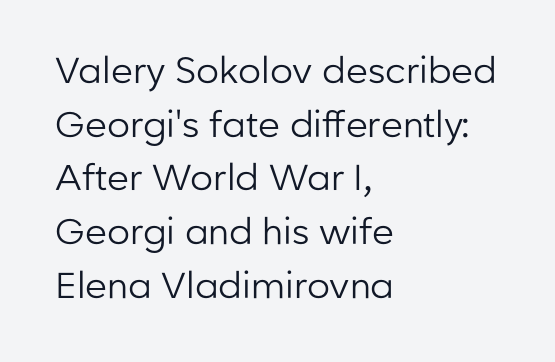
{"serif": "no", "italic": "no", "bold": "no", "weight": "regular", "width": "normal", "stroke_contrast": "low", "x_height": "medium", "monospaced": "no", "underline": "no", "align": "left", "line_spacing": "normal", "line_spacing_ratio": 1.49, "letter_spacing": "normal", "letter_spacing_em": 0.0, "glyph_px": 36}
